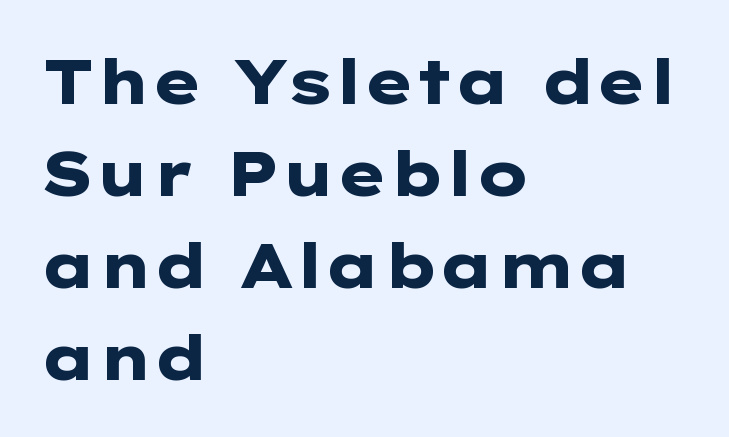
A student would call this left alignment; a typographer would say flush left, rag right. Serif or sans? Sans — the stroke terminals are bare. Heavy, bold letterforms. A typesetter would call this leading conventional body-copy spacing. Do the letters lean? They stand straight. Here the glyphs are tracked normally, forming tight word shapes.
